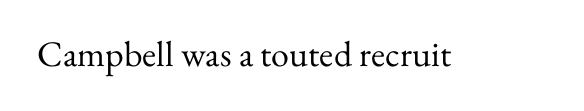
The image shows 36 px regular-weight serif type, upright; set normal letter spacing, not underlined; medium stroke contrast and a small x-height.
